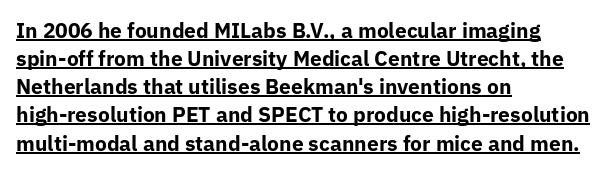
The image shows 21 px bold type, upright; set left-aligned, normal line spacing (1.34x), normal letter spacing, underlined.
